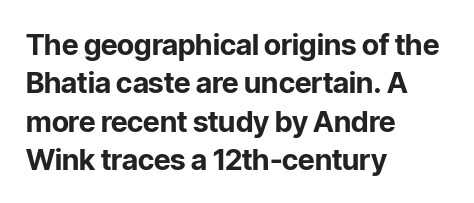
{"serif": "no", "italic": "no", "bold": "yes", "weight": "bold", "width": "normal", "stroke_contrast": "low", "x_height": "medium", "monospaced": "no", "underline": "no", "align": "left", "line_spacing": "normal", "line_spacing_ratio": 1.32, "letter_spacing": "normal", "letter_spacing_em": 0.0, "glyph_px": 29}
